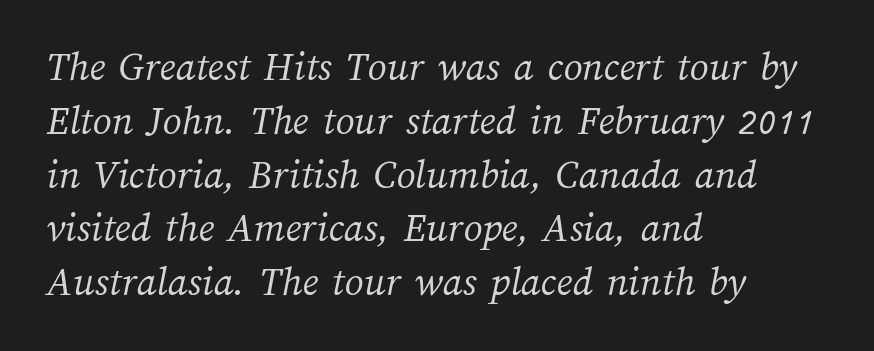
A typesetter would call this proportional, since set widths differ per character. The weight tops out at a normal text grade. Short and long lines alike share a common starting point at left. Does the leading feel generous? No, just average.
